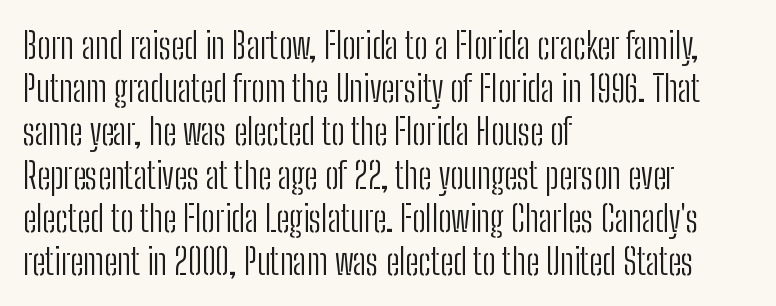
Q: Is the text bold? A: No.
Q: Is the text italic (slanted)? A: No, it is upright.
Q: Is the typeface a serif or a sans-serif typeface? A: Sans-serif.
Q: Is the text underlined? A: No.
Q: How is the paragraph aligned? A: Left-aligned.
Q: Is the spacing between letters normal or unusually wide? A: Normal.
Q: Width (condensed, normal, or wide)? A: Condensed.
Q: Stroke contrast? A: Low.
Q: x-height? A: Medium.
Q: Monospaced? A: No.
